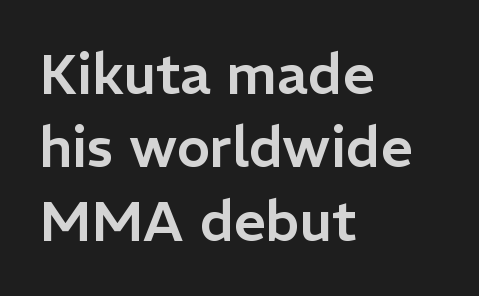
The image shows 56 px sans-serif type, upright; set left-aligned, normal line spacing (1.31x), normal letter spacing, not underlined; low stroke contrast and a medium x-height.
